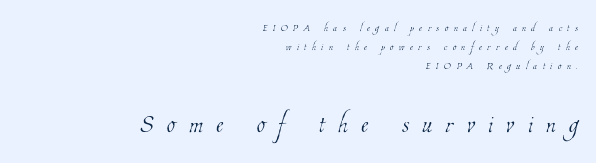
Q: Is the text bold? A: No.
Q: Is the text underlined? A: No.
Q: How is the paragraph aligned? A: Right-aligned.
Q: Is the spacing between letters normal or unusually wide? A: Unusually wide.
Q: Is the spacing between lines tight, normal or loose? A: Normal.
Q: Which block of text is set in a larger size, the first (top) or the second (bottom)? A: The second (bottom) one.
Q: Width (condensed, normal, or wide)? A: Condensed.
Q: Stroke contrast? A: Low.
Q: x-height? A: Medium.
Q: Monospaced? A: No.
